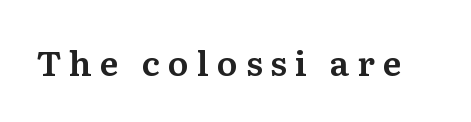
The tracking jumps out immediately: characters are airy and widely separated. Italic? Not at all — the glyphs are vertical. Is this a fixed-width face? No — the glyphs have proportional, varying widths. The font family rendered here belongs to the serif group. The gap between lines stays unmarked.
